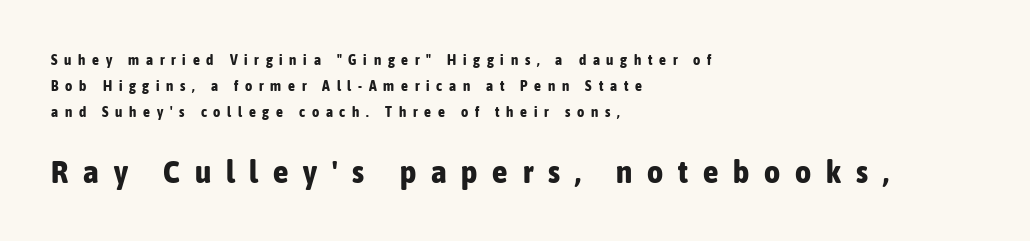
{"serif": "no", "italic": "no", "bold": "yes", "weight": "bold", "width": "condensed", "stroke_contrast": "low", "x_height": "medium", "monospaced": "no", "underline": "no", "align": "left", "line_spacing_ratio": 1.86, "letter_spacing": "wide", "letter_spacing_em": 0.48, "larger_block": "second", "size_ratio": 2.21, "glyph_px": 31}
